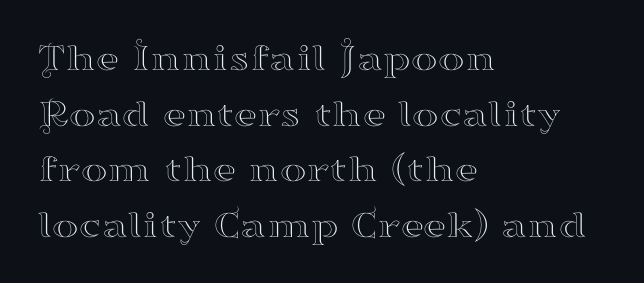
Lines of text with bare space underneath. The type is set solid horizontally, with unmodified tracking. Each letter keeps its own natural width here, so spacing adapts to shape. If you drew a ruler down the left edge, every line would touch it. No italicization has been applied; the sample stays upright. Letterform terminals end in serifs throughout the passage.
